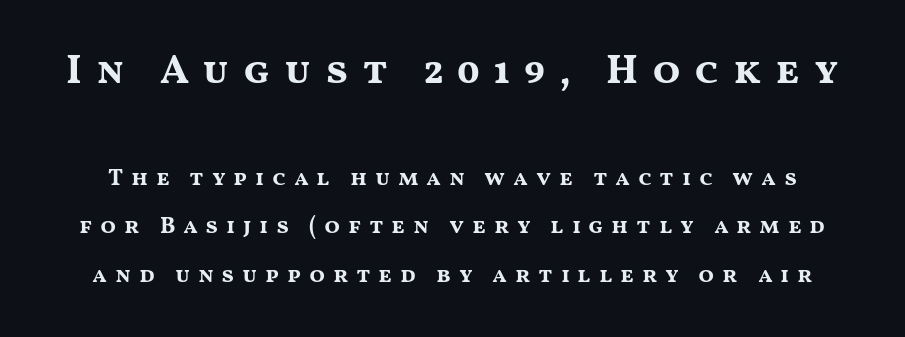
{"serif": "no", "italic": "no", "bold": "yes", "weight": "bold", "width": "wide", "stroke_contrast": "medium", "x_height": "medium", "monospaced": "no", "underline": "no", "line_spacing": "loose", "line_spacing_ratio": 2.12, "letter_spacing": "wide", "letter_spacing_em": 0.33, "larger_block": "first", "size_ratio": 1.78, "glyph_px": 41}
